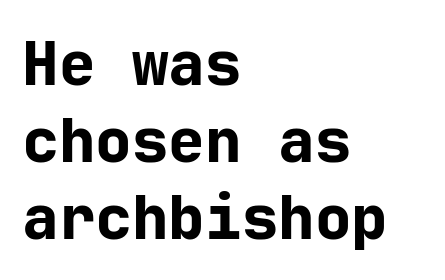
The image shows 61 px bold sans-serif type, upright; set left-aligned, normal line spacing (1.26x), normal letter spacing, not underlined; low stroke contrast and a medium x-height.
